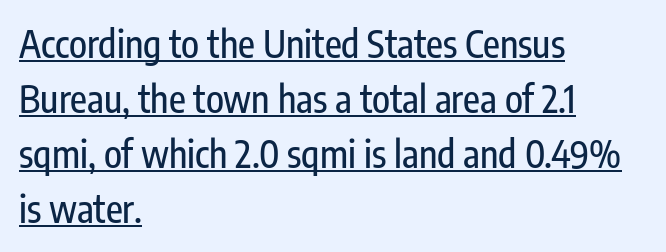
This is roman type, the default non-slanted kind. These characters rest on top of a visible drawn line. To sum up the face: it is a sans, with no serifs. Each letter keeps its own natural width here, so spacing adapts to shape.
